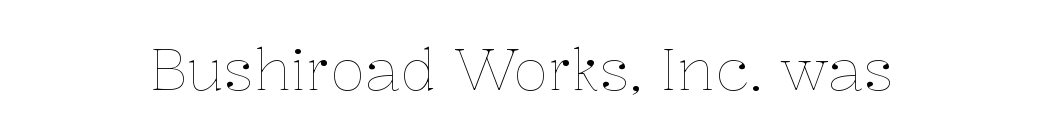
No chunkiness to these letters — they're not bold. Just letters on the line, the space beneath them empty. A roman cut, with each character standing at attention. Tracking value appears to be zero — textbook default spacing. Looks like regular typesetting: each glyph gets only the width it needs.
